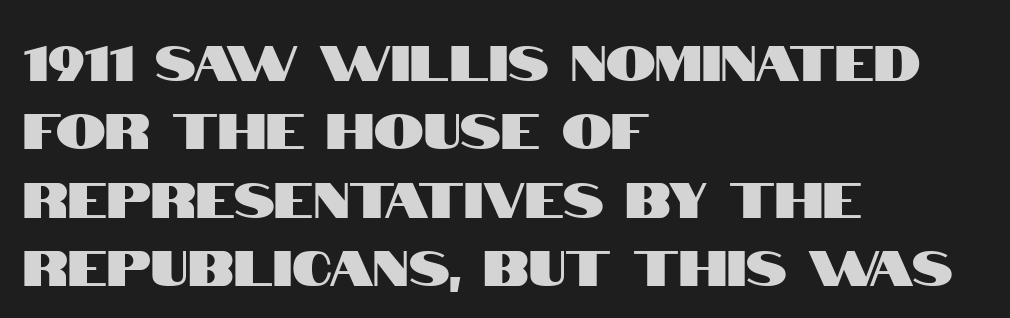
The image shows 50 px condensed sans-serif type, upright; set left-aligned, normal line spacing (1.37x), normal letter spacing, not underlined; high stroke contrast and a large x-height.
